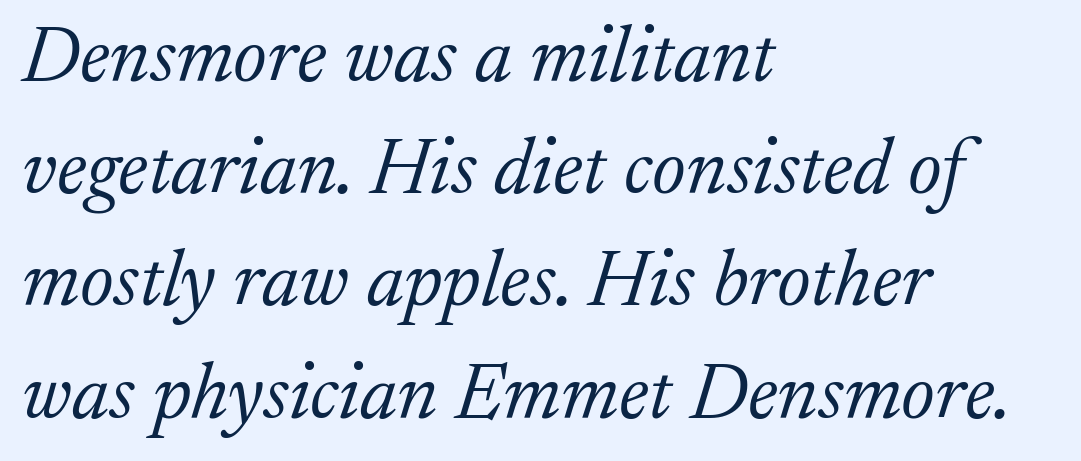
Baseline-to-baseline distance is the conventional proportion of letter height. Tall strokes in this sample are angled rather than plumb. This sample has the flowing, uneven cadence of proportional lettering. The rendering keeps characters at their native spacing. The cut favours lightness, reaching ordinary text weight at its darkest.
